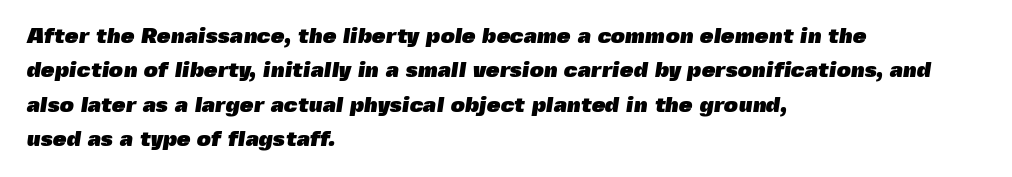
The image shows 22 px bold type; set left-aligned, normal line spacing (1.56x), normal letter spacing, not underlined.
